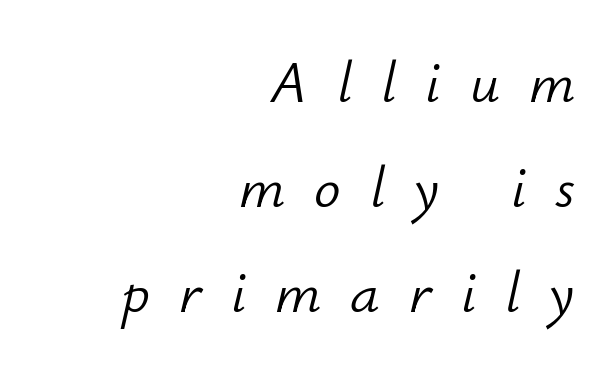
The image shows 59 px light type, italic (leaning right); set right-aligned, line spacing 1.78x, unusually wide letter spacing (+0.49 em), not underlined; low stroke contrast and a small x-height.
